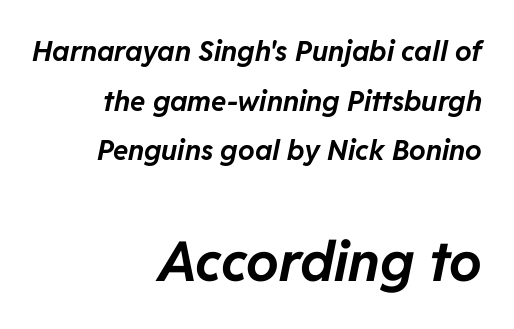
{"italic": "yes", "lean": "right", "slant_degrees": 11, "bold": "yes", "weight": "bold", "width": "normal", "stroke_contrast": "low", "x_height": "medium", "monospaced": "no", "underline": "no", "align": "right", "line_spacing_ratio": 1.77, "letter_spacing": "normal", "letter_spacing_em": 0.0, "larger_block": "second", "size_ratio": 1.96, "glyph_px": 55}
